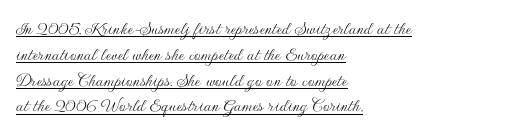
Casual observation: everything's shoved over to the left. Descenders here cross a horizontal rule under the line. The letterforms sit shoulder to shoulder at normal distance.
